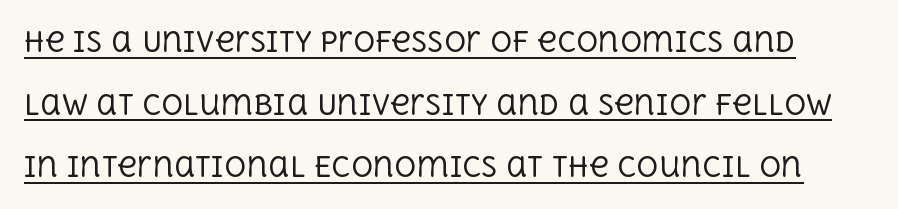
The image shows 27 px text type, upright; set loose line spacing (2.32x), normal letter spacing, underlined.
